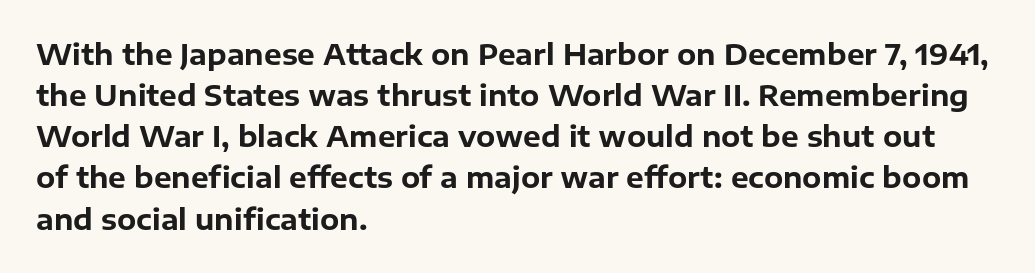
Q: Is the text bold? A: Yes.
Q: Is the text italic (slanted)? A: No, it is upright.
Q: Is the typeface a serif or a sans-serif typeface? A: Sans-serif.
Q: Is the text underlined? A: No.
Q: How is the paragraph aligned? A: Left-aligned.
Q: Is the spacing between letters normal or unusually wide? A: Normal.
Q: Is the spacing between lines tight, normal or loose? A: Normal.
Q: Width (condensed, normal, or wide)? A: Normal.
Q: Stroke contrast? A: Low.
Q: x-height? A: Medium.
Q: Monospaced? A: No.
